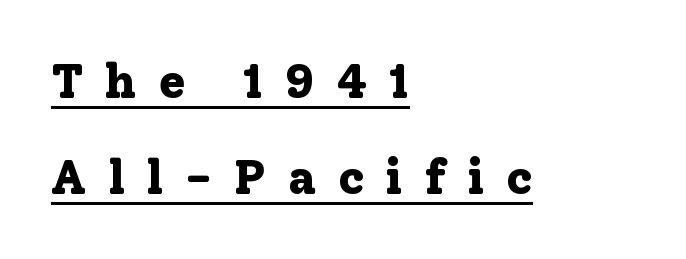
Q: Is the text bold? A: Yes.
Q: Is the text italic (slanted)? A: No, it is upright.
Q: Is the typeface a serif or a sans-serif typeface? A: Serif.
Q: Is the text underlined? A: Yes.
Q: How is the paragraph aligned? A: Left-aligned.
Q: Is the spacing between letters normal or unusually wide? A: Unusually wide.
Q: Is the spacing between lines tight, normal or loose? A: Loose.
Q: Width (condensed, normal, or wide)? A: Normal.
Q: Stroke contrast? A: Low.
Q: x-height? A: Medium.
Q: Monospaced? A: No.
